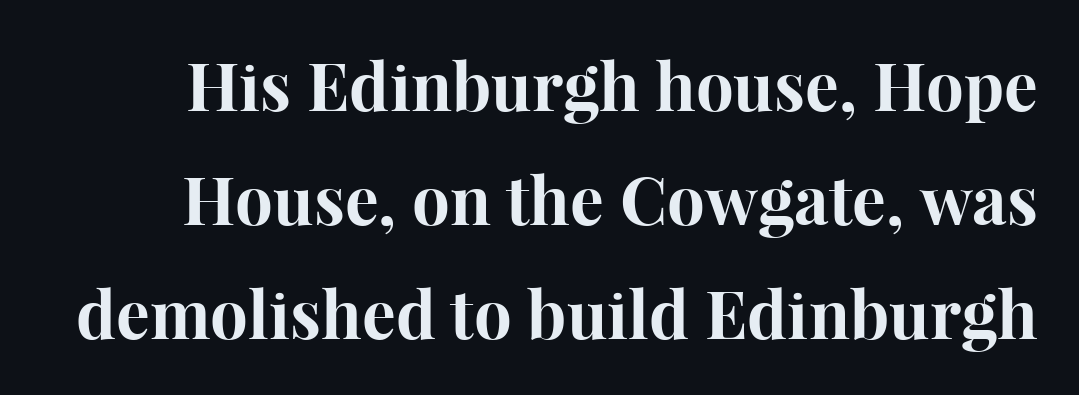
Is there much room between lines? A standard amount, neither cramped nor airy. Caption: standard tracking, unaltered. The letters are bold, with thick, heavy strokes. The passage shown is typed in a proportional face where columns would drift. The glyphs are unaccompanied by any horizontal stroke below them. Typographically, this falls in the serif category.
